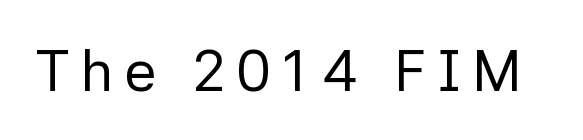
{"serif": "no", "italic": "no", "bold": "no", "weight": "regular", "width": "normal", "stroke_contrast": "low", "x_height": "medium", "monospaced": "no", "underline": "no", "glyph_px": 58}
